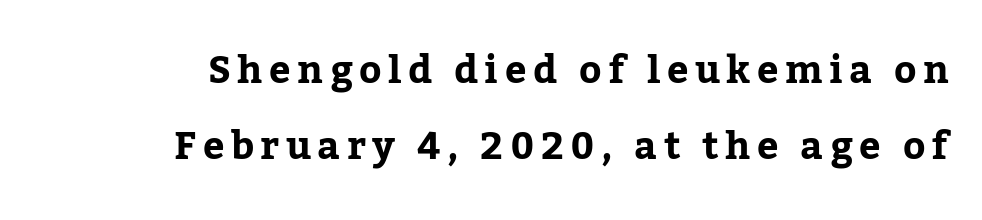
The image shows 38 px bold serif type, upright; set right-aligned, loose line spacing (2.01x), not underlined; low stroke contrast and a medium x-height.
